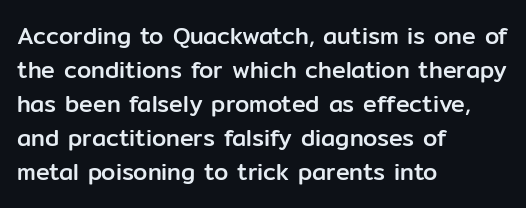
{"italic": "no", "underline": "no", "align": "left", "line_spacing": "normal", "line_spacing_ratio": 1.48, "letter_spacing": "normal", "letter_spacing_em": 0.0, "glyph_px": 23}
